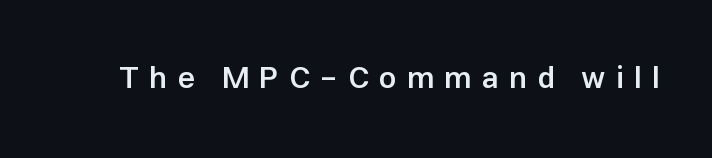
This sample has the flowing, uneven cadence of proportional lettering. A fair bit of extra ink — the face is semibold, not bold. Characters remain perfectly vertical along every line. Grotesque or geometric, the face here clearly has no serifs.
